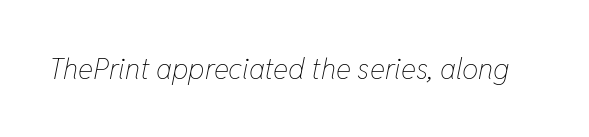
{"italic": "yes", "lean": "right", "slant_degrees": 11, "bold": "no", "weight": "thin", "width": "condensed", "stroke_contrast": "low", "x_height": "medium", "monospaced": "no", "underline": "no", "letter_spacing": "normal", "letter_spacing_em": 0.0, "glyph_px": 29}
